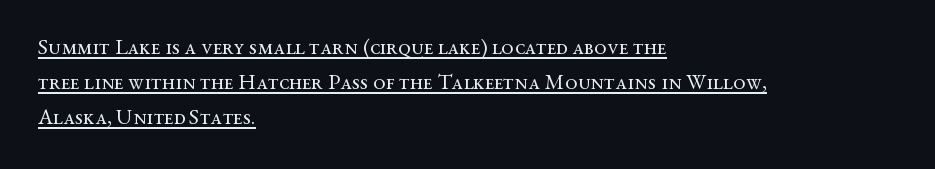
Every character sits straight up, as roman type does. The strokes are not fattened; the text isn't bold. The rows are spaced the way most documents space them. There is no visible air inserted between adjacent glyphs. Emphasis is given by a line drawn under the lettering.
